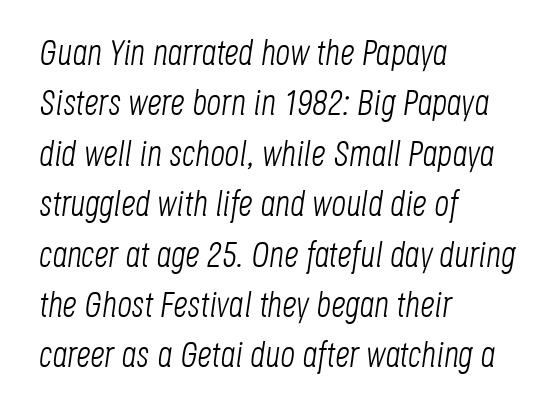
Q: Is the text bold? A: No.
Q: Is the text italic (slanted)? A: Yes, it leans right by about 8 degrees.
Q: Is the text underlined? A: No.
Q: How is the paragraph aligned? A: Left-aligned.
Q: Is the spacing between letters normal or unusually wide? A: Normal.
Q: Is the spacing between lines tight, normal or loose? A: Normal.
Q: Width (condensed, normal, or wide)? A: Condensed.
Q: Stroke contrast? A: Low.
Q: x-height? A: Large.
Q: Monospaced? A: No.
